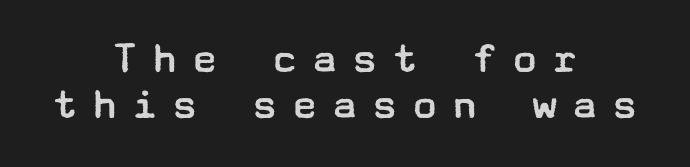
{"serif": "no", "italic": "no", "bold": "no", "weight": "regular", "width": "wide", "stroke_contrast": "low", "x_height": "medium", "underline": "no", "align": "center", "line_spacing": "tight", "line_spacing_ratio": 0.99, "letter_spacing": "wide", "letter_spacing_em": 0.27, "glyph_px": 46}
